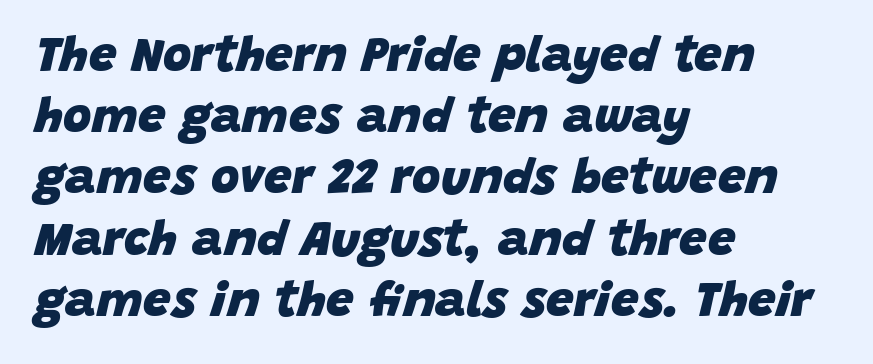
The ragged edge is on the right, which tells us the setting is flush left. Is this a fixed-width face? No — the glyphs have proportional, varying widths. The passage shown is emphatically bold. This sample uses plain, unmodified letter spacing.
